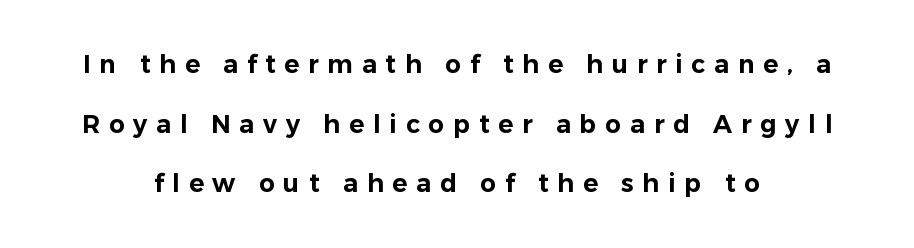
Q: Is the text italic (slanted)? A: No, it is upright.
Q: Is the text underlined? A: No.
Q: How is the paragraph aligned? A: Centered.
Q: Is the spacing between letters normal or unusually wide? A: Unusually wide.
Q: Is the spacing between lines tight, normal or loose? A: Loose.
